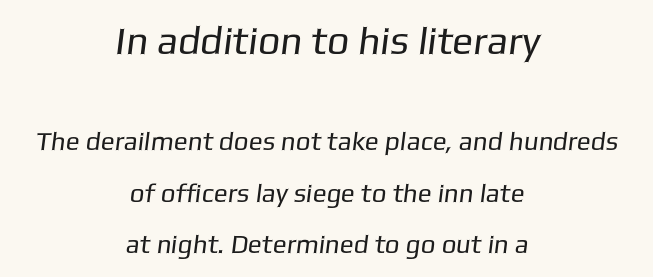
Q: Is the text bold? A: No.
Q: Is the typeface a serif or a sans-serif typeface? A: Sans-serif.
Q: Is the text underlined? A: No.
Q: How is the paragraph aligned? A: Centered.
Q: Is the spacing between letters normal or unusually wide? A: Normal.
Q: Is the spacing between lines tight, normal or loose? A: Loose.
Q: Which block of text is set in a larger size, the first (top) or the second (bottom)? A: The first (top) one.
Q: Width (condensed, normal, or wide)? A: Normal.
Q: Stroke contrast? A: Low.
Q: x-height? A: Medium.
Q: Monospaced? A: No.
